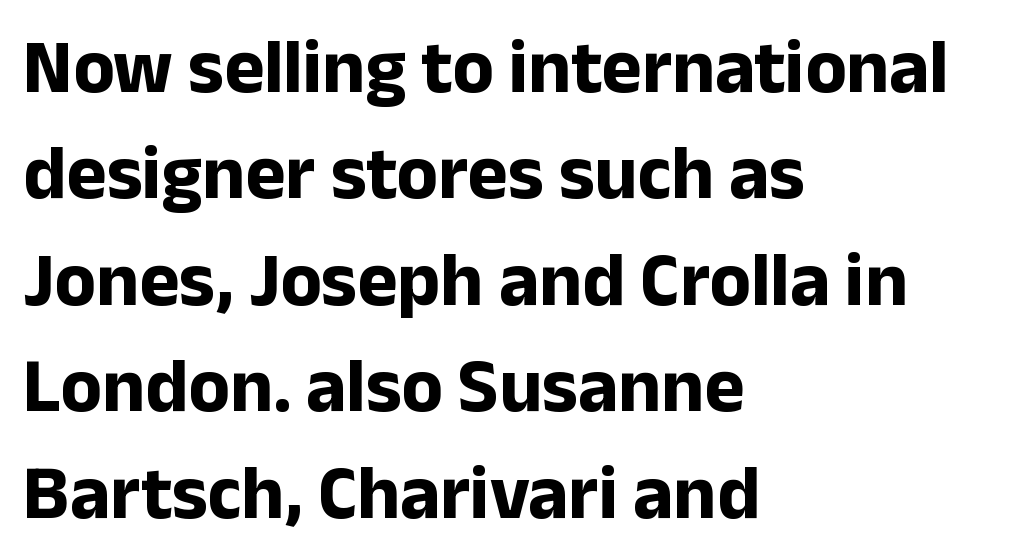
The image shows 76 px bold sans-serif type, upright; set left-aligned, normal line spacing (1.4x), normal letter spacing, not underlined; low stroke contrast and a medium x-height.
